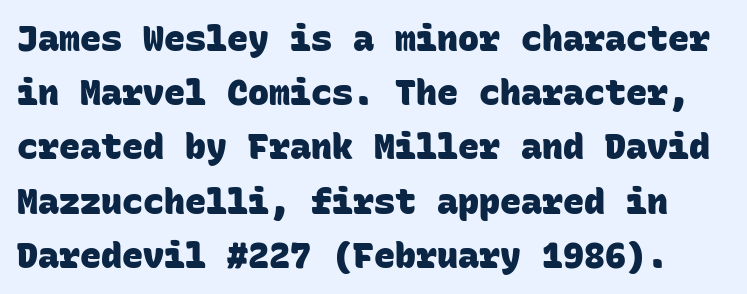
The image shows 35 px heavy sans-serif type, monospaced; set normal line spacing (1.55x), normal letter spacing, not underlined; low stroke contrast and a large x-height.
